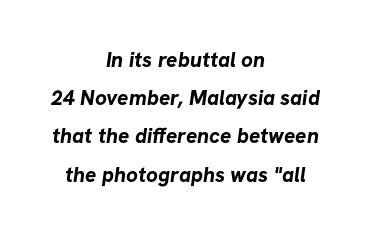
Q: Is the text bold? A: Yes.
Q: Is the text underlined? A: No.
Q: How is the paragraph aligned? A: Centered.
Q: Is the spacing between letters normal or unusually wide? A: Normal.
